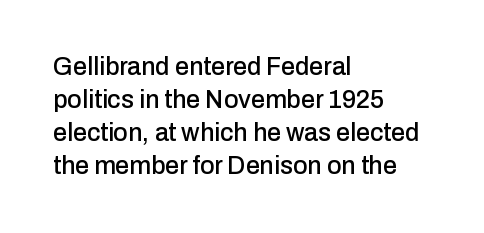
Every row of glyphs begins at an identical x-position on the left. Words appear dense and cohesive because spacing is normal. Unlike italic type, these characters show no tilt at all. Vertical spacing — default. Check under the words: just untouched page.
